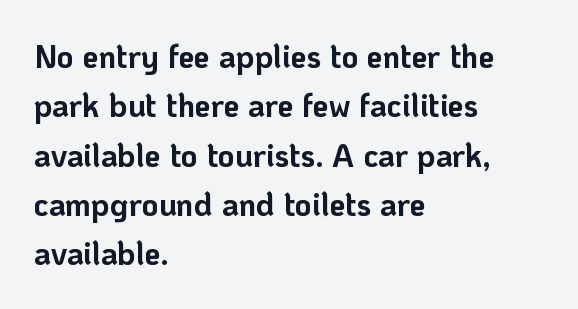
The image shows 32 px bold sans-serif type, upright; set left-aligned, normal line spacing (1.54x), normal letter spacing, not underlined; low stroke contrast and a medium x-height.
